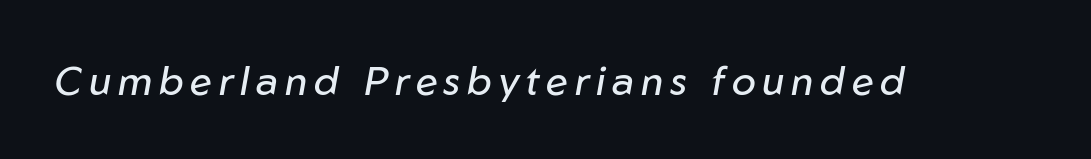
Q: Is the text bold? A: No.
Q: Is the text italic (slanted)? A: Yes, it leans right by about 10 degrees.
Q: Is the text underlined? A: No.
Q: Width (condensed, normal, or wide)? A: Normal.
Q: Stroke contrast? A: Low.
Q: x-height? A: Medium.
Q: Monospaced? A: No.
